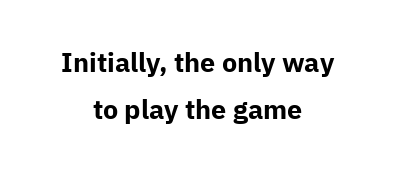
Q: Is the text bold? A: Yes.
Q: Is the text italic (slanted)? A: No, it is upright.
Q: Is the text underlined? A: No.
Q: How is the paragraph aligned? A: Centered.
Q: Is the spacing between letters normal or unusually wide? A: Normal.
